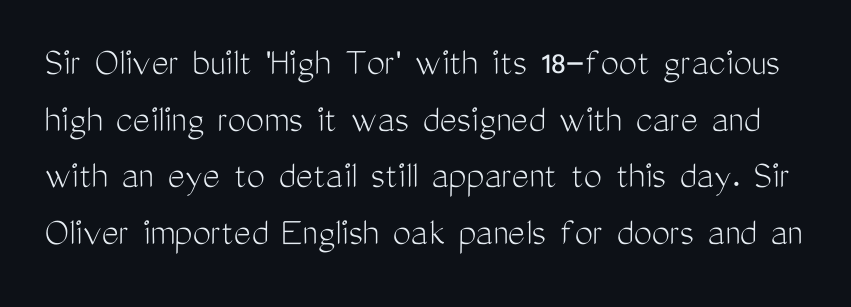
Q: Is the text bold? A: No.
Q: Is the text italic (slanted)? A: No, it is upright.
Q: Is the typeface a serif or a sans-serif typeface? A: Sans-serif.
Q: Is the text underlined? A: No.
Q: Is the spacing between letters normal or unusually wide? A: Normal.
Q: Is the spacing between lines tight, normal or loose? A: Normal.
Q: Width (condensed, normal, or wide)? A: Condensed.
Q: Stroke contrast? A: Medium.
Q: x-height? A: Medium.
Q: Monospaced? A: No.
